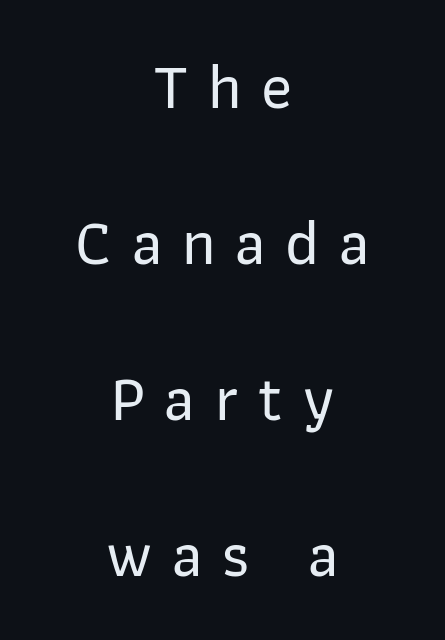
The image shows 64 px sans-serif type, upright; set centered, loose line spacing (2.44x), unusually wide letter spacing (+0.31 em), not underlined; low stroke contrast and a medium x-height.
